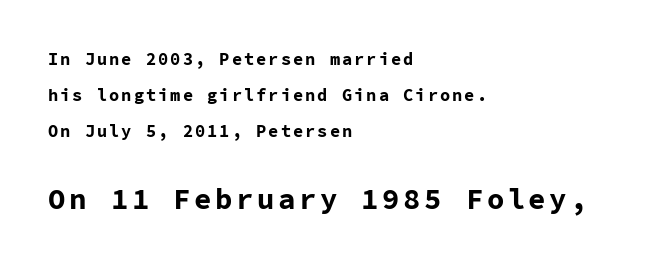
Q: Is the text bold? A: Yes.
Q: Is the text italic (slanted)? A: No, it is upright.
Q: Is the typeface a serif or a sans-serif typeface? A: Sans-serif.
Q: Is the text underlined? A: No.
Q: How is the paragraph aligned? A: Left-aligned.
Q: Is the spacing between lines tight, normal or loose? A: Loose.
Q: Which block of text is set in a larger size, the first (top) or the second (bottom)? A: The second (bottom) one.
Q: Width (condensed, normal, or wide)? A: Normal.
Q: Stroke contrast? A: Low.
Q: x-height? A: Medium.
Q: Monospaced? A: Yes.
